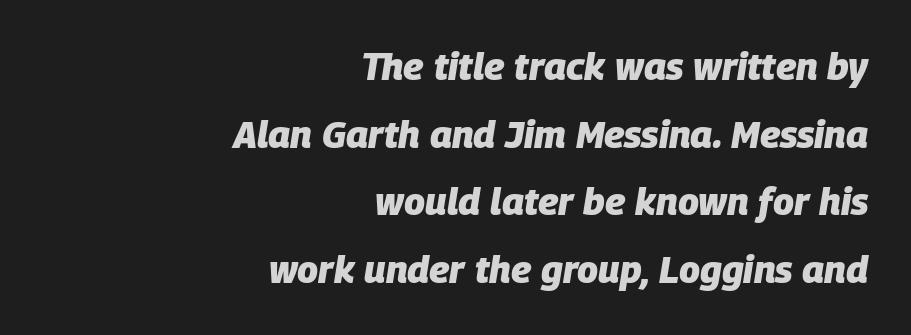
Q: Is the text bold? A: Yes.
Q: Is the text italic (slanted)? A: Yes, it leans right by about 9 degrees.
Q: Is the text underlined? A: No.
Q: How is the paragraph aligned? A: Right-aligned.
Q: Is the spacing between letters normal or unusually wide? A: Normal.
Q: Width (condensed, normal, or wide)? A: Normal.
Q: Stroke contrast? A: Low.
Q: x-height? A: Large.
Q: Monospaced? A: No.
